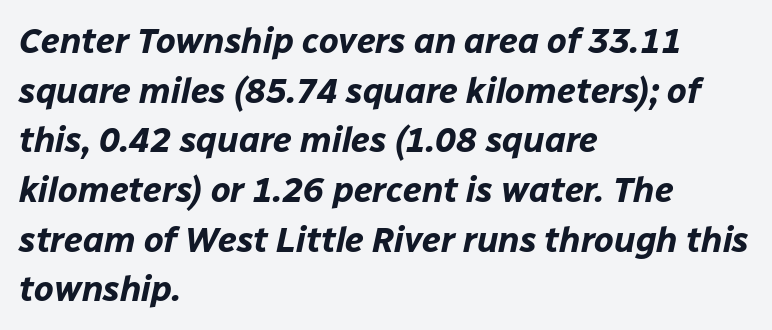
The image shows 35 px bold type, italic (leaning right); set left-aligned, normal line spacing (1.42x), normal letter spacing, not underlined; low stroke contrast and a medium x-height.
